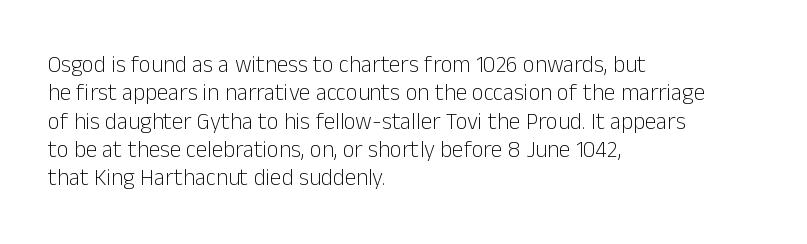
Q: Is the text bold? A: No.
Q: Is the text italic (slanted)? A: No, it is upright.
Q: Is the text underlined? A: No.
Q: How is the paragraph aligned? A: Left-aligned.
Q: Is the spacing between letters normal or unusually wide? A: Normal.
